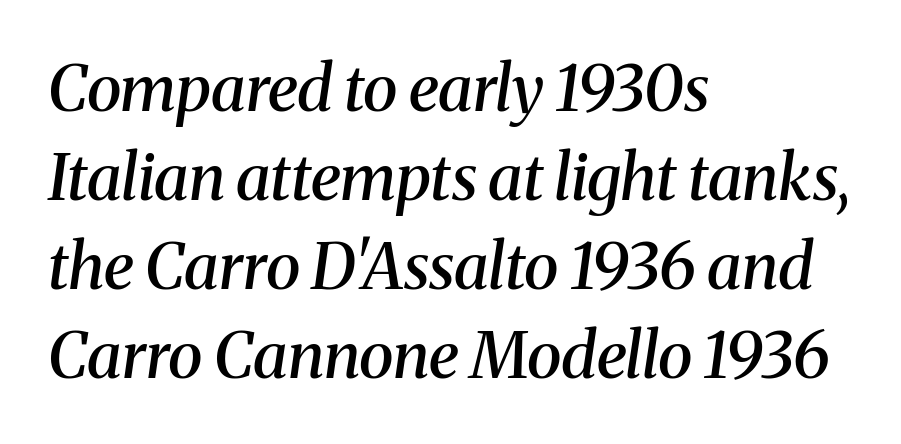
{"serif": "yes", "italic": "yes", "lean": "right", "slant_degrees": 8, "bold": "semi", "weight": "semibold", "width": "normal", "stroke_contrast": "medium", "x_height": "medium", "monospaced": "no", "underline": "no", "align": "left", "line_spacing": "normal", "line_spacing_ratio": 1.39, "letter_spacing": "normal", "letter_spacing_em": 0.0, "glyph_px": 64}
